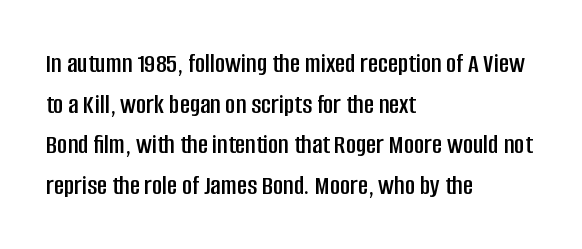
In terms of letterform style, serifs are entirely absent. Here the designer chose a conventional face with non-uniform glyph widths. Between one letter and the next there's only the usual sliver of space. Unmarked baselines from the first word to the last. The passage shown stacks its lines at a standard gap.
